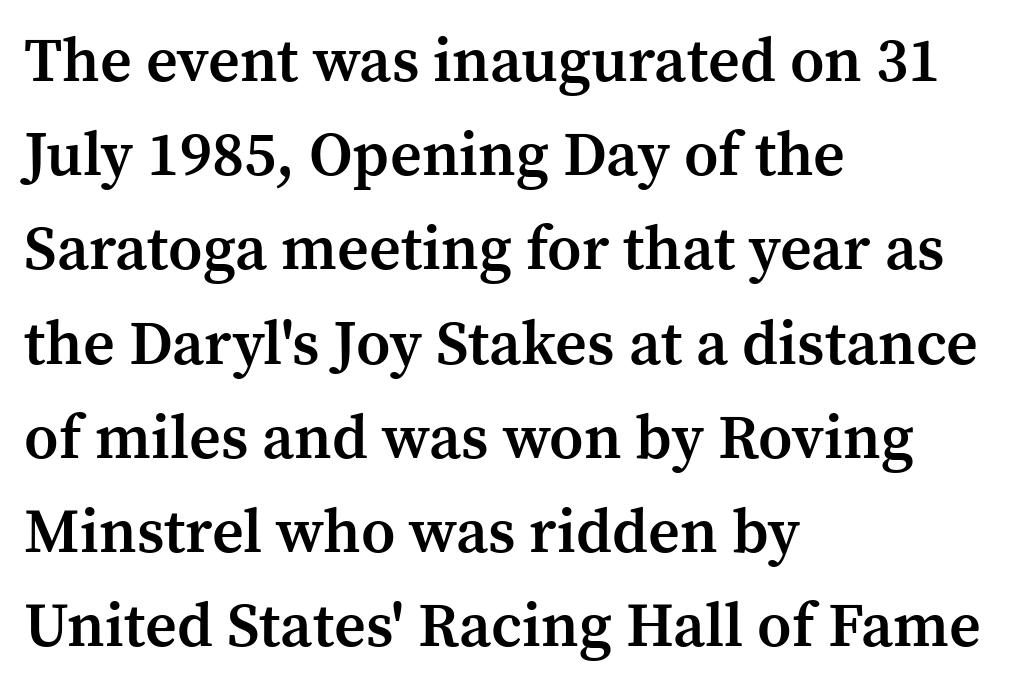
Is the letter spacing exaggerated? No — it looks like the ordinary default. Nope, not italic — everything's standing straight. The rendering anchors every line to the left-hand side. A normal amount of white space separates one row of letters from the next. You could not count columns in this text — the font is proportionally spaced.
